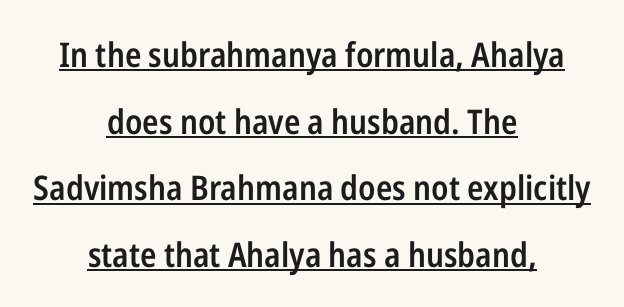
Italic: no, the glyphs are upright roman. Bold? Not quite — semibold, heavier than regular but stopping short. Check the space under the baseline: a stroke is drawn there. You could fit nearly another row in the gap between these rows. Which margin do the lines hug? Neither — every line sits in the middle. Unlike a traditional serif, this face leaves its strokes unadorned.
